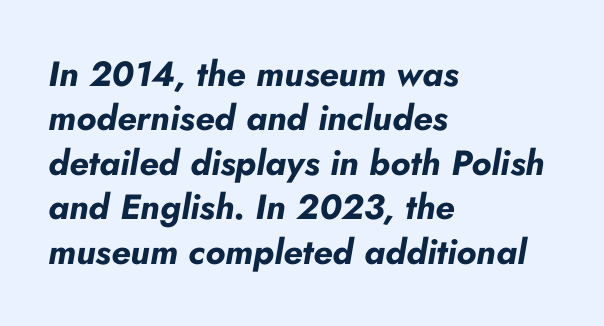
If you drew a line through each stem, it would be angled. The paragraph has a hard left edge and a soft right edge. These words are printed bold, with thick strokes throughout. Each row of text sits above clean, open space. Tracking here is standard; glyphs follow each other at the usual distance. The vertical gap from one line to the next is medium.
